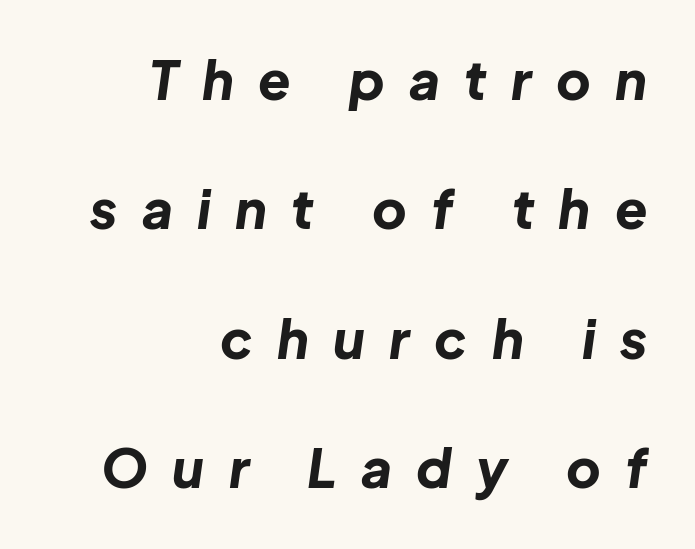
Q: Is the text bold? A: Yes.
Q: Is the text italic (slanted)? A: Yes, it leans right by about 8 degrees.
Q: Is the text underlined? A: No.
Q: How is the paragraph aligned? A: Right-aligned.
Q: Is the spacing between letters normal or unusually wide? A: Unusually wide.
Q: Is the spacing between lines tight, normal or loose? A: Loose.
Q: Width (condensed, normal, or wide)? A: Normal.
Q: Stroke contrast? A: Low.
Q: x-height? A: Medium.
Q: Monospaced? A: No.
